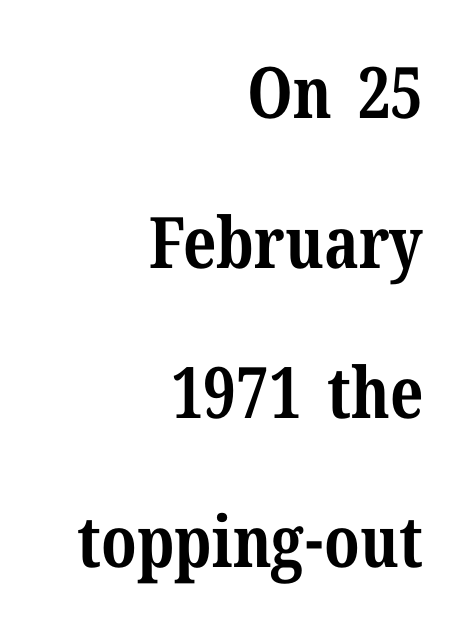
The ragged edge is on the left, which tells us the setting is flush right. The face used here has the dense, thick strokes of a bold. You could not count columns in this text — the font is proportionally spaced. Standard letterfit; no display-style spreading of the glyphs. The baseline area is clear.
